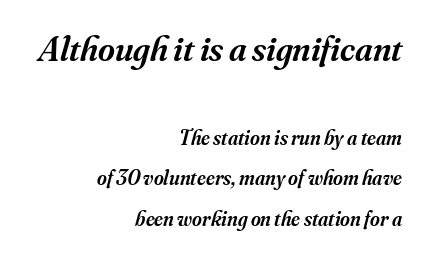
Q: Is the text bold? A: Semi-bold.
Q: Is the text italic (slanted)? A: Yes, it leans right by about 16 degrees.
Q: Is the typeface a serif or a sans-serif typeface? A: Serif.
Q: Is the text underlined? A: No.
Q: How is the paragraph aligned? A: Right-aligned.
Q: Is the spacing between letters normal or unusually wide? A: Normal.
Q: Is the spacing between lines tight, normal or loose? A: Loose.
Q: Which block of text is set in a larger size, the first (top) or the second (bottom)? A: The first (top) one.
Q: Width (condensed, normal, or wide)? A: Normal.
Q: Stroke contrast? A: Medium.
Q: x-height? A: Small.
Q: Monospaced? A: No.
